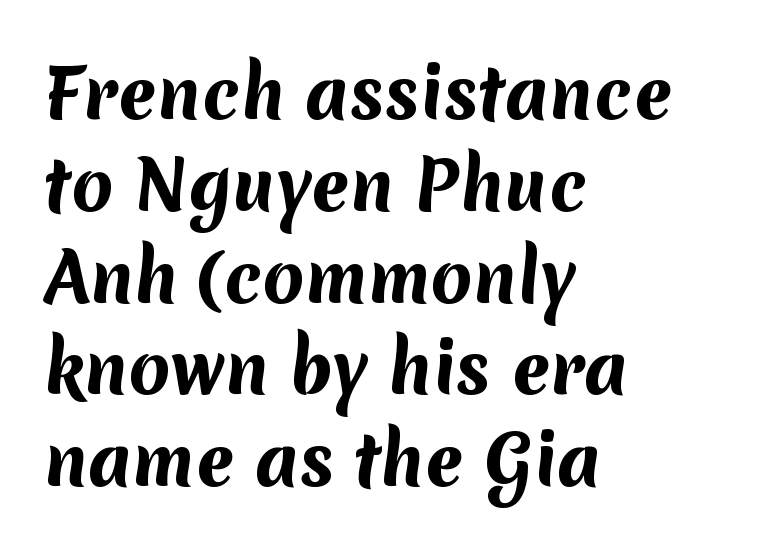
The image shows 68 px bold sans-serif type; set left-aligned, normal line spacing (1.35x), normal letter spacing, not underlined; medium stroke contrast and a medium x-height.
